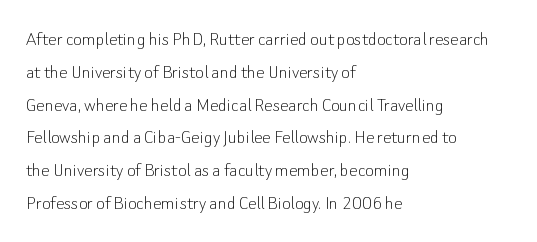
Q: Is the text bold? A: No.
Q: Is the text italic (slanted)? A: No, it is upright.
Q: Is the text underlined? A: No.
Q: How is the paragraph aligned? A: Left-aligned.
Q: Is the spacing between letters normal or unusually wide? A: Normal.
Q: Is the spacing between lines tight, normal or loose? A: Normal.
